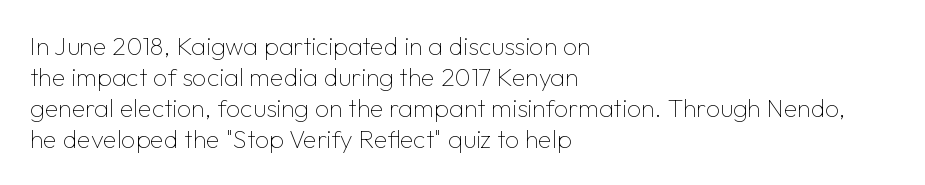
A light-to-regular cut is what we see here. Clear beneath every line of the passage. Vertical strokes here are truly vertical. The passage shown has conventional tracking throughout. Leftover space on each line is placed entirely after the last word.
